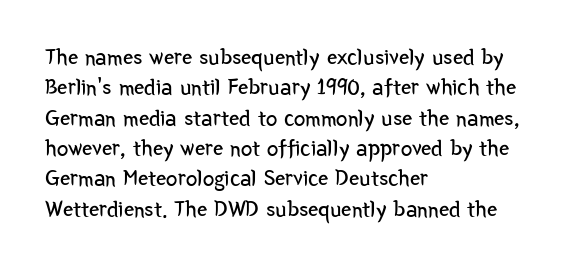
Q: Is the text bold? A: No.
Q: Is the text italic (slanted)? A: No, it is upright.
Q: Is the text underlined? A: No.
Q: How is the paragraph aligned? A: Left-aligned.
Q: Is the spacing between letters normal or unusually wide? A: Normal.
Q: Is the spacing between lines tight, normal or loose? A: Normal.
